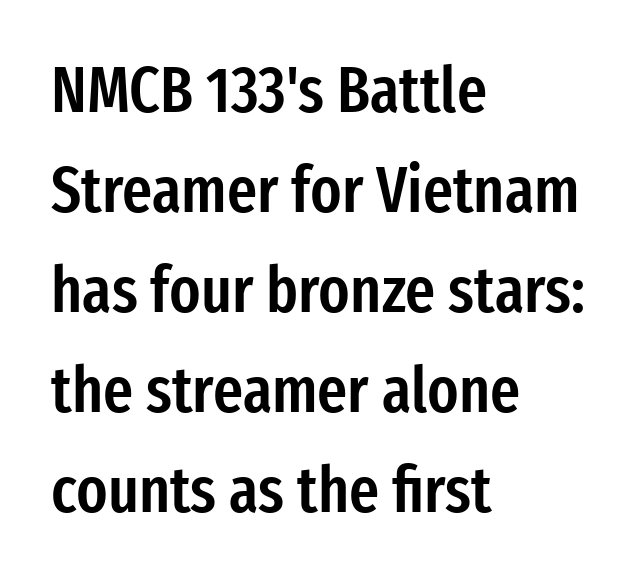
Q: Is the text bold? A: Semi-bold.
Q: Is the text italic (slanted)? A: No, it is upright.
Q: Is the typeface a serif or a sans-serif typeface? A: Sans-serif.
Q: Is the text underlined? A: No.
Q: How is the paragraph aligned? A: Left-aligned.
Q: Is the spacing between letters normal or unusually wide? A: Normal.
Q: Is the spacing between lines tight, normal or loose? A: Normal.
Q: Width (condensed, normal, or wide)? A: Condensed.
Q: Stroke contrast? A: Low.
Q: x-height? A: Medium.
Q: Monospaced? A: No.
